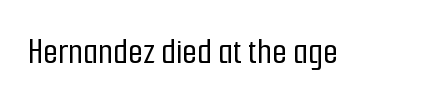
Font category for this specimen: sans-serif. These lines keep a tight, regular rhythm from letter to letter. Ascenders rise straight up at ninety degrees. The specimen omits any rule beneath the text block's lines. The letters advance in unequal steps, a hallmark of proportional type.
